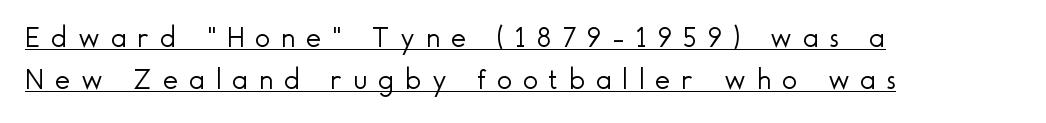
Stroke terminals: plain, sans-serif. This sample uses expanded letter spacing, leaving extra air between glyphs. This sample keeps an unexceptional amount of space between lines. A quiet, ordinary-to-light weight characterises the typeface. When letters stand straight like this, we call the style roman or upright.
